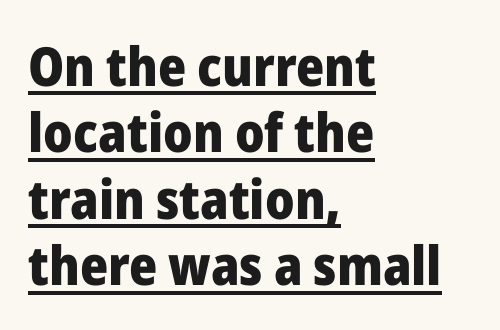
{"serif": "no", "italic": "no", "bold": "yes", "weight": "heavy", "width": "normal", "stroke_contrast": "low", "x_height": "medium", "monospaced": "no", "underline": "yes", "align": "left", "line_spacing_ratio": 1.23, "letter_spacing": "normal", "letter_spacing_em": 0.0, "glyph_px": 54}
